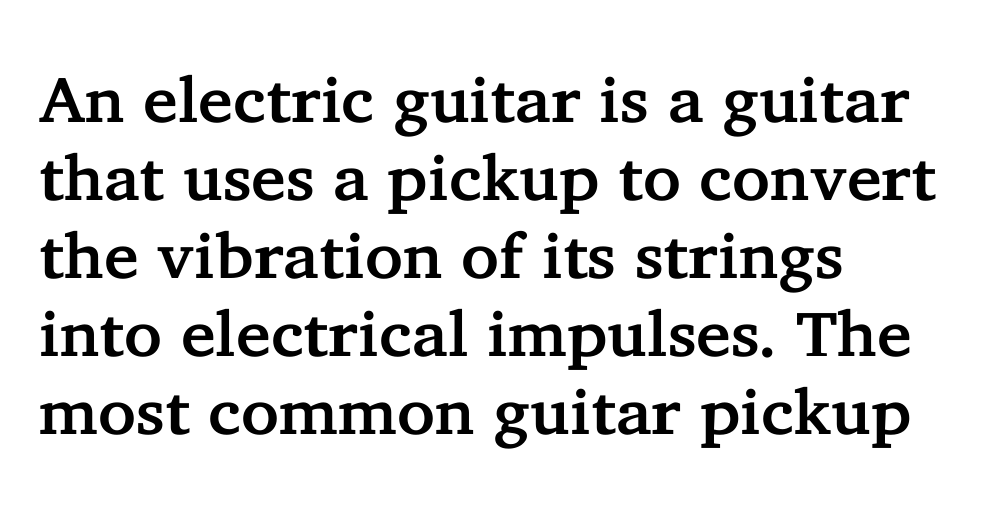
{"serif": "yes", "italic": "no", "width": "normal", "stroke_contrast": "low", "x_height": "medium", "monospaced": "no", "underline": "no", "align": "left", "line_spacing_ratio": 1.22, "letter_spacing": "normal", "letter_spacing_em": 0.0, "glyph_px": 64}
